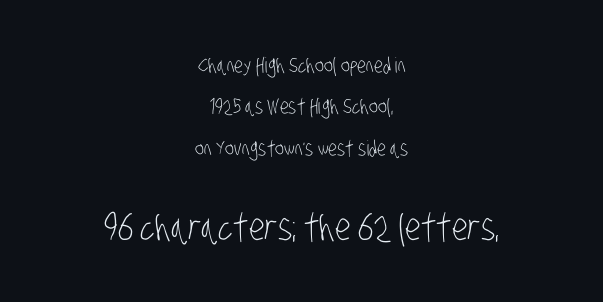
{"serif": "no", "bold": "no", "weight": "light", "width": "condensed", "stroke_contrast": "low", "x_height": "large", "monospaced": "no", "underline": "no", "align": "center", "line_spacing": "loose", "line_spacing_ratio": 1.97, "letter_spacing": "normal", "letter_spacing_em": 0.0, "larger_block": "second", "size_ratio": 1.76, "glyph_px": 37}
